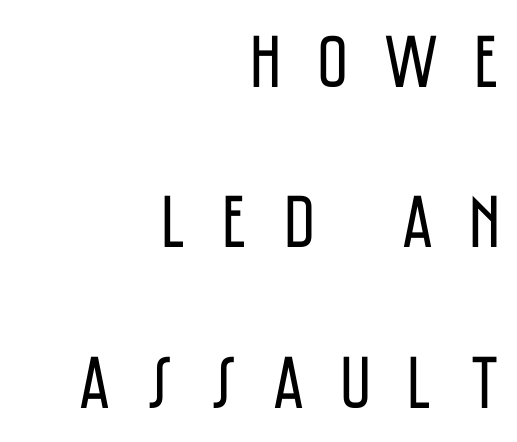
{"serif": "no", "italic": "no", "bold": "no", "weight": "regular", "width": "condensed", "stroke_contrast": "low", "x_height": "large", "monospaced": "no", "underline": "no", "align": "right", "line_spacing": "loose", "line_spacing_ratio": 2.14, "letter_spacing": "wide", "letter_spacing_em": 0.48, "glyph_px": 75}
